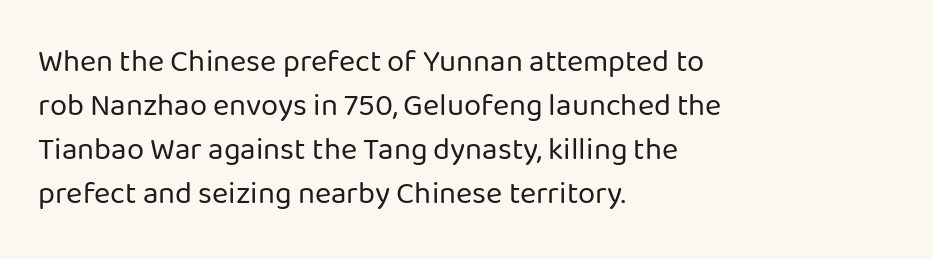
{"serif": "no", "italic": "no", "bold": "no", "weight": "regular", "width": "normal", "stroke_contrast": "low", "x_height": "medium", "monospaced": "no", "underline": "no", "align": "left", "line_spacing": "normal", "line_spacing_ratio": 1.42, "letter_spacing": "normal", "letter_spacing_em": 0.0, "glyph_px": 31}
